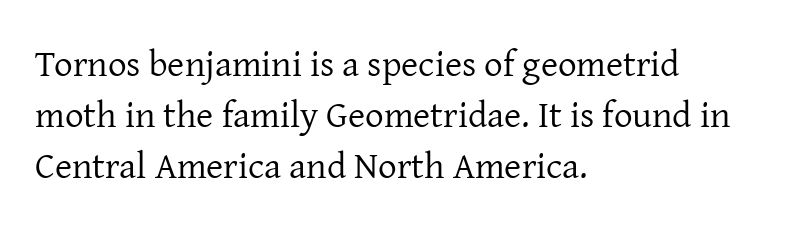
{"serif": "yes", "italic": "no", "bold": "no", "weight": "regular", "width": "normal", "stroke_contrast": "low", "x_height": "medium", "monospaced": "no", "underline": "no", "align": "left", "line_spacing": "normal", "line_spacing_ratio": 1.38, "letter_spacing": "normal", "letter_spacing_em": 0.0, "glyph_px": 37}
